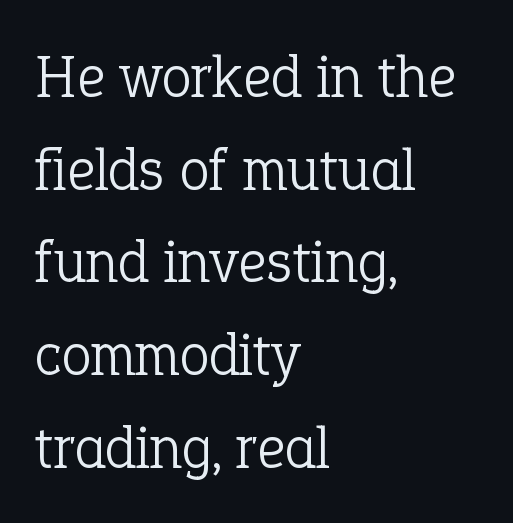
Think of a printed novel: that variable character pitch is what you see here. The line texture is even and compact thanks to regular tracking. Lines of text with bare space underneath. This is roman type, the default non-slanted kind.
